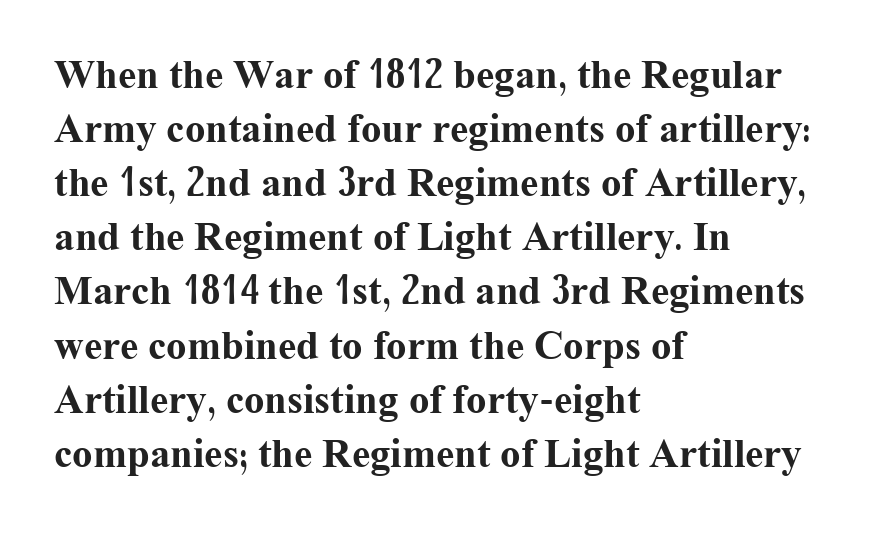
Q: Is the text bold? A: Yes.
Q: Is the text italic (slanted)? A: No, it is upright.
Q: Is the typeface a serif or a sans-serif typeface? A: Serif.
Q: Is the text underlined? A: No.
Q: How is the paragraph aligned? A: Left-aligned.
Q: Is the spacing between letters normal or unusually wide? A: Normal.
Q: Is the spacing between lines tight, normal or loose? A: Normal.
Q: Width (condensed, normal, or wide)? A: Normal.
Q: Stroke contrast? A: Medium.
Q: x-height? A: Medium.
Q: Monospaced? A: No.
